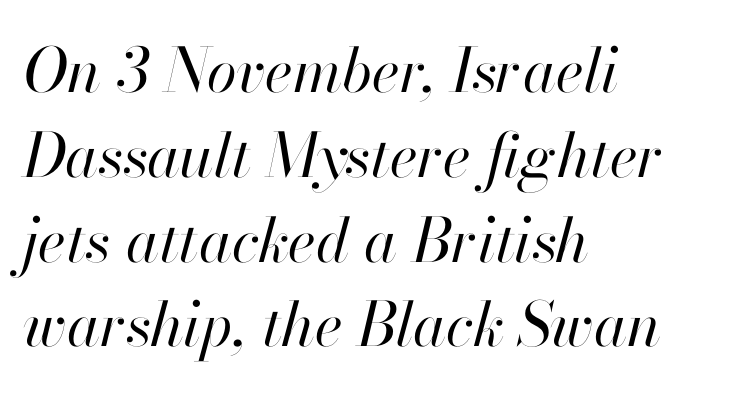
{"italic": "yes", "lean": "right", "slant_degrees": 13, "bold": "no", "weight": "regular", "width": "normal", "stroke_contrast": "high", "x_height": "small", "monospaced": "no", "underline": "no", "align": "left", "line_spacing": "normal", "line_spacing_ratio": 1.39, "letter_spacing": "normal", "letter_spacing_em": 0.0, "glyph_px": 61}
